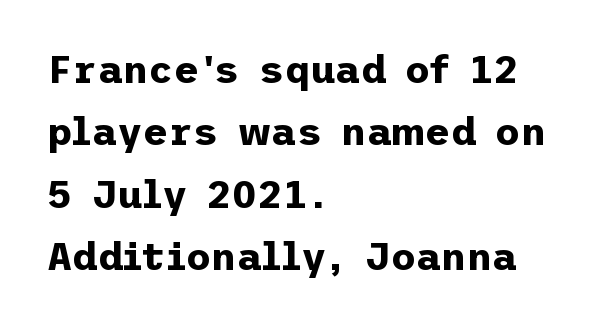
{"serif": "no", "italic": "no", "bold": "yes", "weight": "bold", "width": "normal", "stroke_contrast": "low", "x_height": "medium", "underline": "no", "align": "left", "line_spacing": "normal", "line_spacing_ratio": 1.6, "letter_spacing": "normal", "letter_spacing_em": 0.0, "glyph_px": 39}
